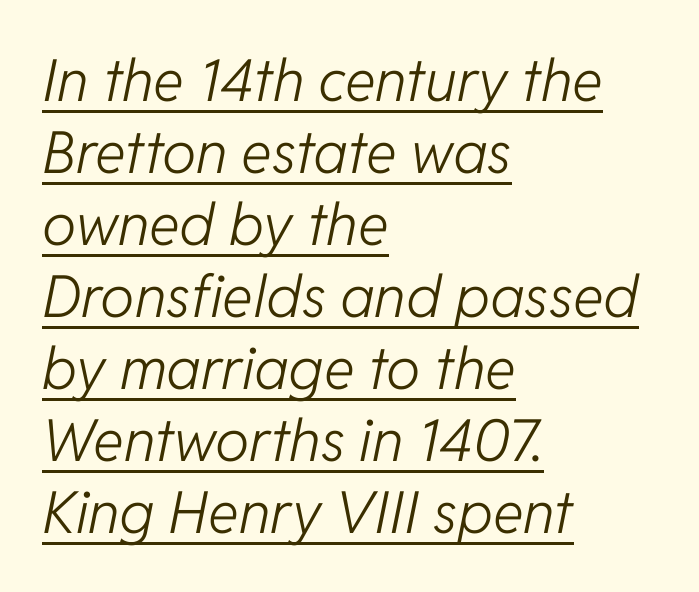
Q: Is the text bold? A: No.
Q: Is the text italic (slanted)? A: Yes, it leans right by about 11 degrees.
Q: Is the text underlined? A: Yes.
Q: How is the paragraph aligned? A: Left-aligned.
Q: Is the spacing between letters normal or unusually wide? A: Normal.
Q: Width (condensed, normal, or wide)? A: Normal.
Q: Stroke contrast? A: Low.
Q: x-height? A: Medium.
Q: Monospaced? A: No.
